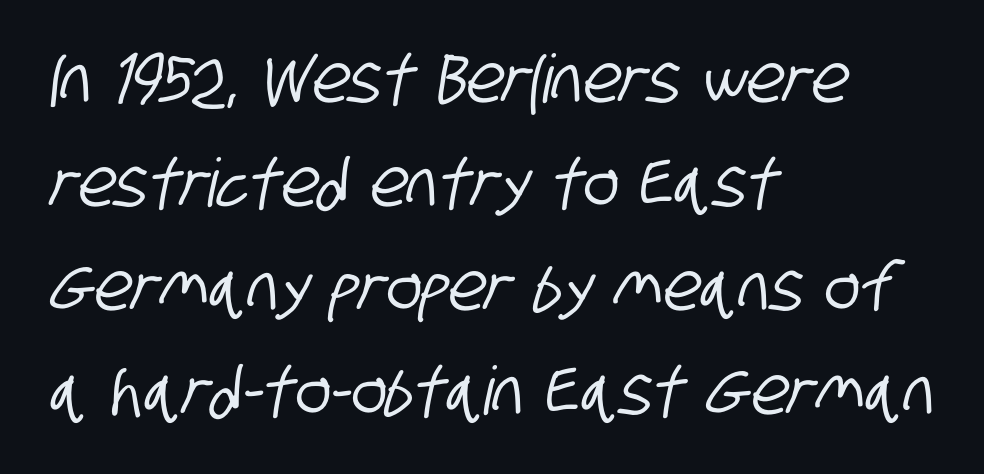
The zone under the glyphs is completely vacant. Short and long lines alike share a common starting point at left. Is this a sans? Yes — the strokes have no serifs. Here the designer chose a conventional face with non-uniform glyph widths. A typesetter would call this zero additional tracking. Is there much room between lines? A standard amount, neither cramped nor airy.
